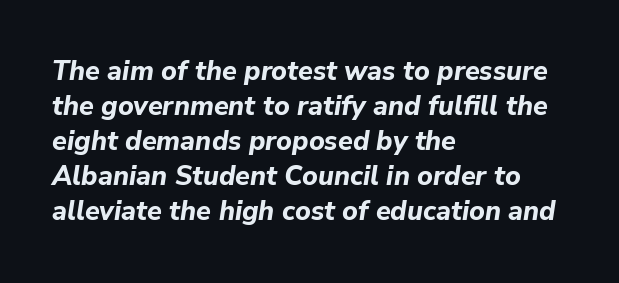
All the whitespace from short lines collects on the right. You can tell it's italic because the verticals aren't actually vertical. Glance below the letters and you will spot only blank space. Leading: standard.
